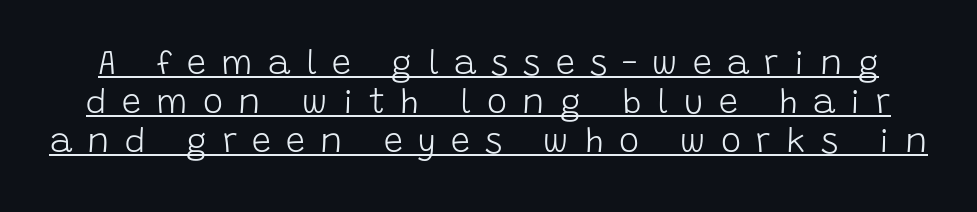
Q: Is the text bold? A: No.
Q: Is the text italic (slanted)? A: No, it is upright.
Q: Is the typeface a serif or a sans-serif typeface? A: Sans-serif.
Q: Is the text underlined? A: Yes.
Q: Is the spacing between letters normal or unusually wide? A: Unusually wide.
Q: Is the spacing between lines tight, normal or loose? A: Tight.
Q: Width (condensed, normal, or wide)? A: Normal.
Q: Stroke contrast? A: Low.
Q: x-height? A: Large.
Q: Monospaced? A: No.
